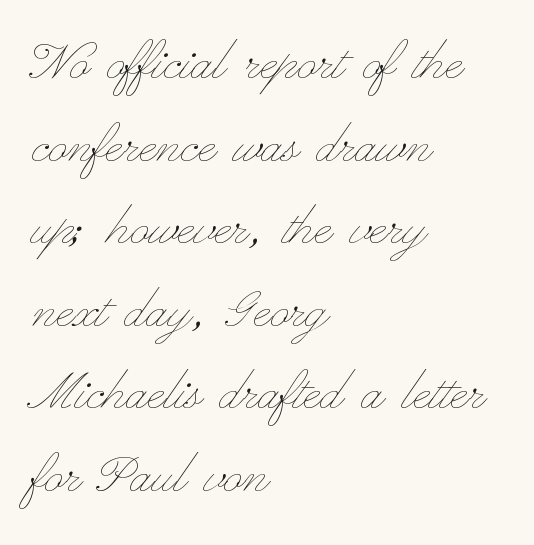
This rendering features lettering with no underline. The paragraph shown leans on its left margin. The letters sit at their default tracking, neither squeezed nor spread. Varying glyph widths throughout — classic text-font behaviour.
